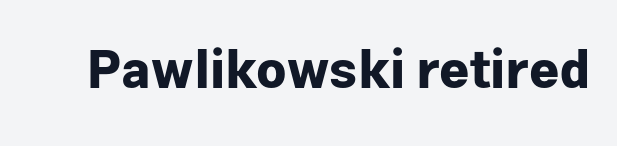
The face used here is rendered with its standard letterfit. Does the weight exceed regular? Yes, all the way to bold. Do the characters align in a grid? No, the font is proportional. Designer's note — italics off, roman on. Observe the absence of serifs on each vertical stroke in this sample. Plain, unruled lines of type.
